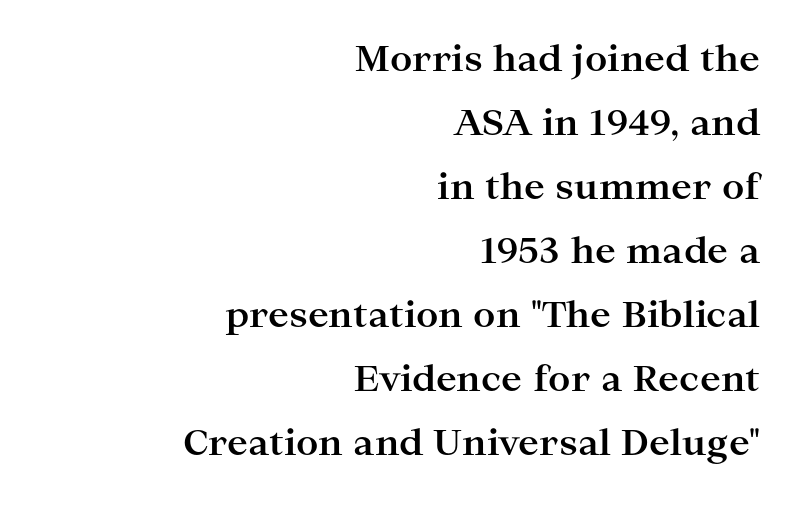
Q: Is the text bold? A: Yes.
Q: Is the text italic (slanted)? A: No, it is upright.
Q: Is the typeface a serif or a sans-serif typeface? A: Serif.
Q: Is the text underlined? A: No.
Q: How is the paragraph aligned? A: Right-aligned.
Q: Is the spacing between letters normal or unusually wide? A: Normal.
Q: Width (condensed, normal, or wide)? A: Wide.
Q: Stroke contrast? A: High.
Q: x-height? A: Medium.
Q: Monospaced? A: No.
